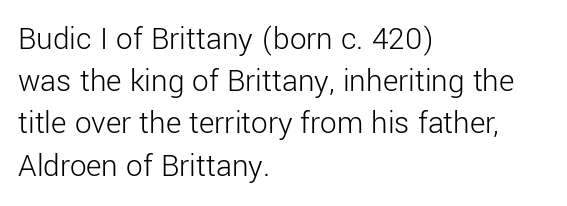
Q: Is the text bold? A: No.
Q: Is the text italic (slanted)? A: No, it is upright.
Q: Is the typeface a serif or a sans-serif typeface? A: Sans-serif.
Q: Is the text underlined? A: No.
Q: How is the paragraph aligned? A: Left-aligned.
Q: Is the spacing between letters normal or unusually wide? A: Normal.
Q: Is the spacing between lines tight, normal or loose? A: Normal.
Q: Width (condensed, normal, or wide)? A: Normal.
Q: Stroke contrast? A: Low.
Q: x-height? A: Medium.
Q: Monospaced? A: No.
